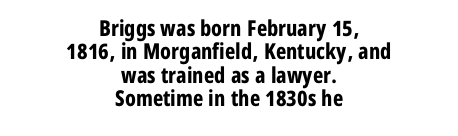
Q: Is the text bold? A: Yes.
Q: Is the text italic (slanted)? A: No, it is upright.
Q: Is the text underlined? A: No.
Q: How is the paragraph aligned? A: Centered.
Q: Is the spacing between letters normal or unusually wide? A: Normal.
Q: Is the spacing between lines tight, normal or loose? A: Tight.
